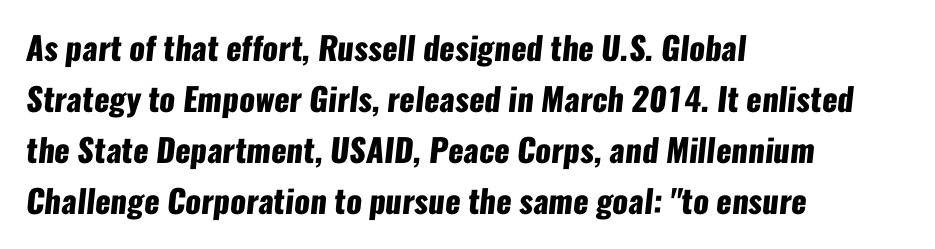
Q: Is the text bold? A: Yes.
Q: Is the typeface a serif or a sans-serif typeface? A: Sans-serif.
Q: Is the text underlined? A: No.
Q: How is the paragraph aligned? A: Left-aligned.
Q: Is the spacing between letters normal or unusually wide? A: Normal.
Q: Is the spacing between lines tight, normal or loose? A: Normal.
Q: Width (condensed, normal, or wide)? A: Condensed.
Q: Stroke contrast? A: Low.
Q: x-height? A: Medium.
Q: Monospaced? A: No.
